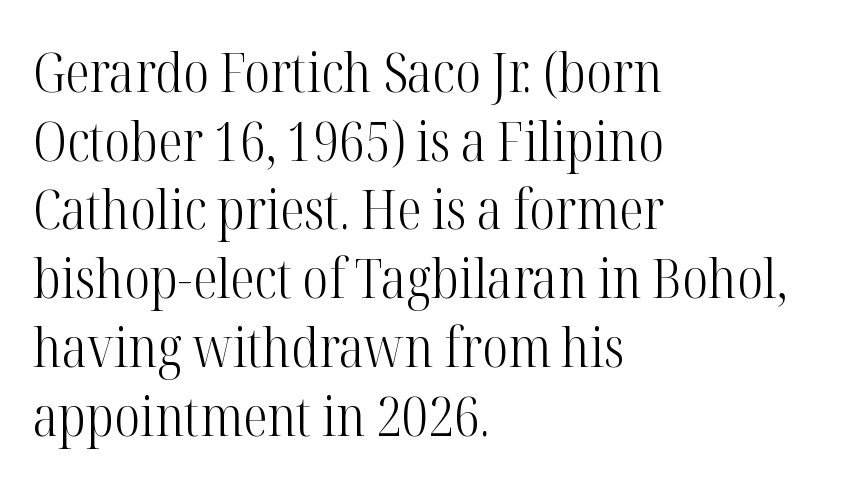
The image shows 55 px light, condensed serif type, upright; set left-aligned, normal line spacing (1.25x), normal letter spacing, not underlined; high stroke contrast and a medium x-height.
